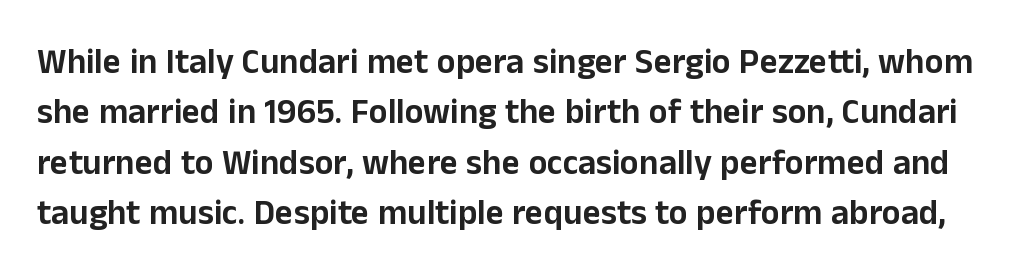
The image shows 35 px sans-serif type, upright; set normal line spacing (1.44x), normal letter spacing, not underlined; low stroke contrast and a medium x-height.
